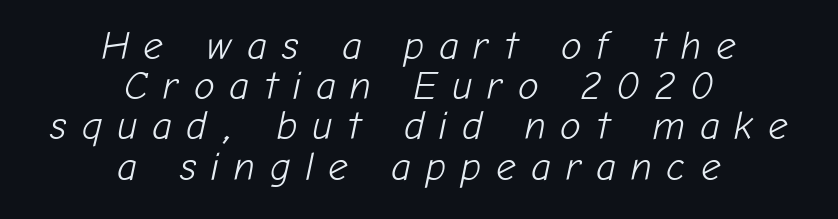
Q: Is the text bold? A: No.
Q: Is the text italic (slanted)? A: Yes, it leans right by about 12 degrees.
Q: Is the text underlined? A: No.
Q: How is the paragraph aligned? A: Centered.
Q: Is the spacing between letters normal or unusually wide? A: Unusually wide.
Q: Is the spacing between lines tight, normal or loose? A: Tight.
Q: Width (condensed, normal, or wide)? A: Normal.
Q: Stroke contrast? A: Low.
Q: x-height? A: Medium.
Q: Monospaced? A: No.
